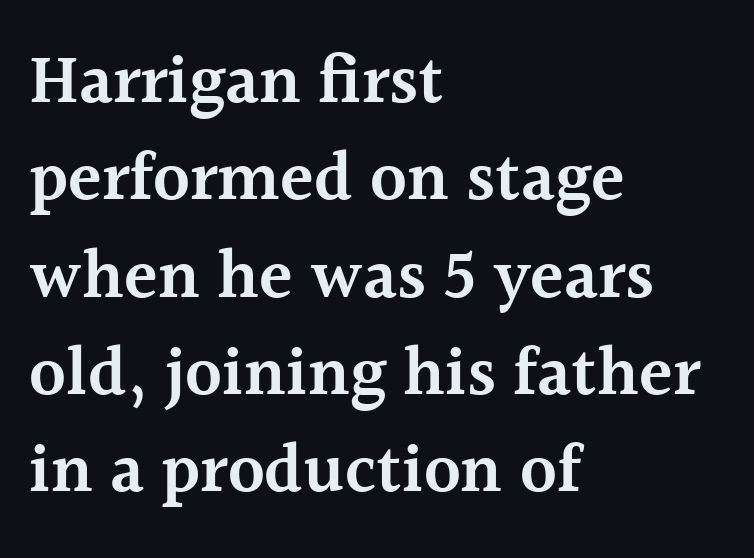
Q: Is the text bold? A: Semi-bold.
Q: Is the text italic (slanted)? A: No, it is upright.
Q: Is the typeface a serif or a sans-serif typeface? A: Serif.
Q: Is the text underlined? A: No.
Q: How is the paragraph aligned? A: Left-aligned.
Q: Is the spacing between letters normal or unusually wide? A: Normal.
Q: Is the spacing between lines tight, normal or loose? A: Normal.
Q: Width (condensed, normal, or wide)? A: Normal.
Q: x-height? A: Medium.
Q: Monospaced? A: No.
